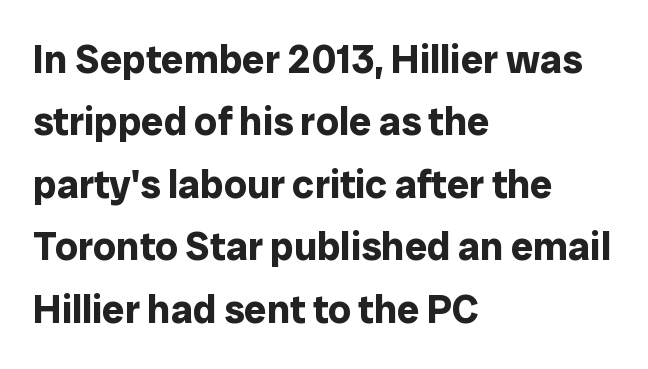
These lines are rendered in a variable-pitch font. You could call the tracking neutral — neither tight nor loose. The typesetting leans heavy: a genuine bold. Line starts are locked; line ends wander. You can tell from the bare stems that sans-serif type was used.
